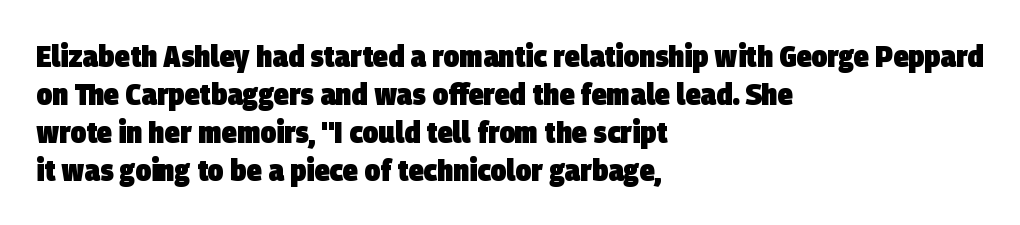
Serif or sans? Sans — the stroke terminals are bare. Caption: bold face, heavy strokes. Alignment: flush left. Words float on clear page, feet unadorned. Varying glyph widths throughout — classic text-font behaviour. Here the glyphs are tracked normally, forming tight word shapes.
